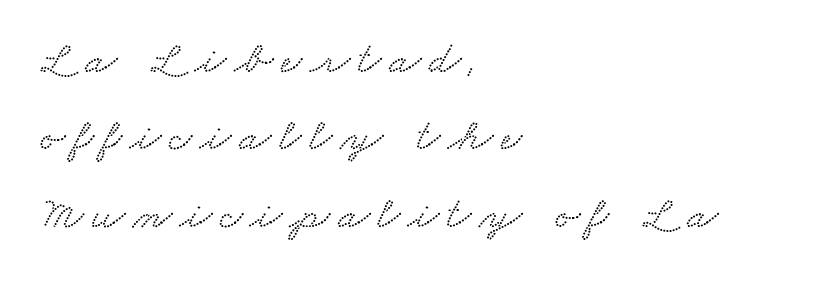
{"serif": "yes", "width": "wide", "stroke_contrast": "low", "x_height": "small", "monospaced": "no", "underline": "no", "align": "left", "line_spacing": "normal", "line_spacing_ratio": 1.68, "glyph_px": 46}
